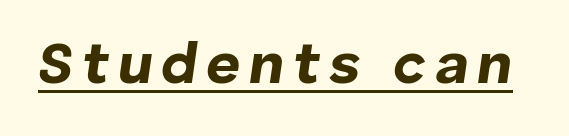
Check the space under the baseline: a stroke is drawn there. Spacing verdict: proportional, widths tailored to each character. Look at the stroke-to-counter ratio: heavy, a bold. Every character sits at an angle, as italics do.
